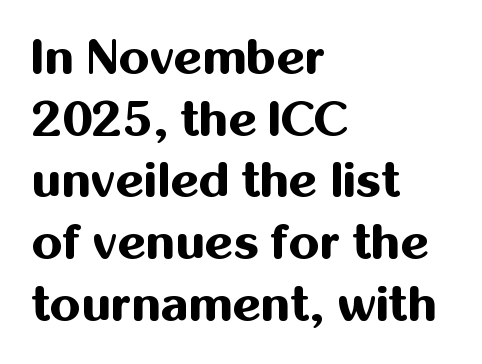
The image shows 49 px bold sans-serif type, upright; set left-aligned, normal line spacing (1.26x), normal letter spacing, not underlined; medium stroke contrast and a medium x-height.
